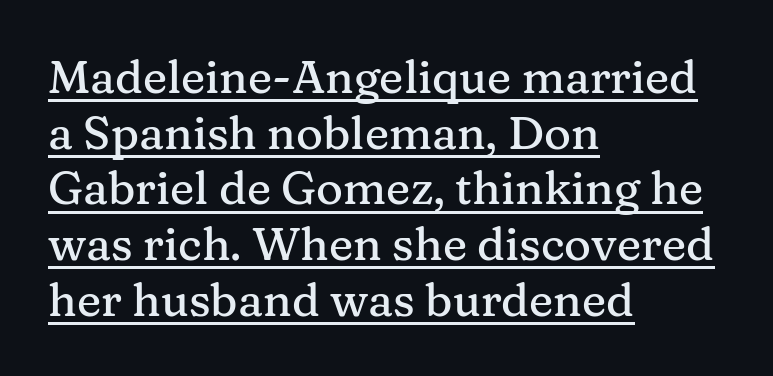
The image shows 46 px serif type, upright; set left-aligned, line spacing 1.21x, normal letter spacing, underlined; medium stroke contrast and a medium x-height.
